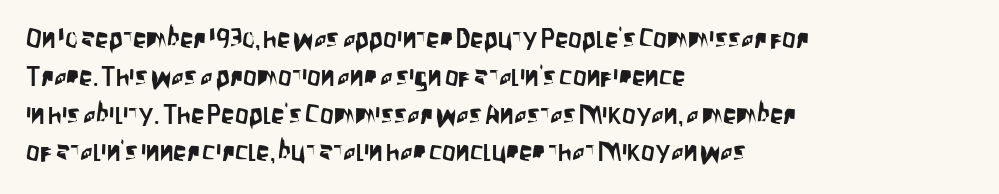
Q: Is the text italic (slanted)? A: No, it is upright.
Q: Is the text underlined? A: No.
Q: How is the paragraph aligned? A: Left-aligned.
Q: Is the spacing between letters normal or unusually wide? A: Normal.
Q: Is the spacing between lines tight, normal or loose? A: Normal.
